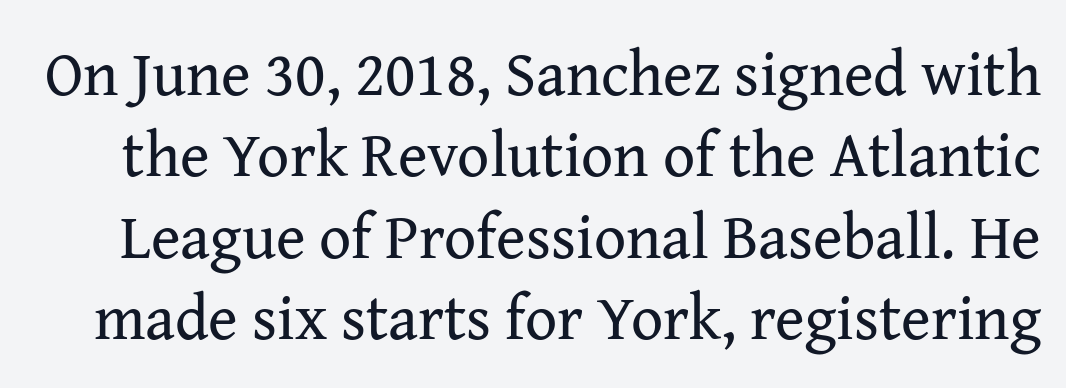
The image shows 63 px regular-weight serif type, upright; set normal line spacing (1.29x), normal letter spacing, not underlined; medium stroke contrast and a medium x-height.
